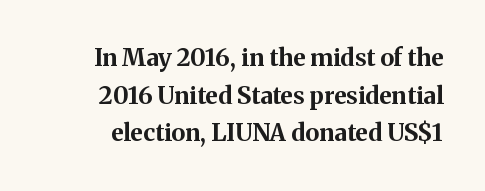
Q: Is the text bold? A: Yes.
Q: Is the text italic (slanted)? A: No, it is upright.
Q: Is the text underlined? A: No.
Q: Is the spacing between letters normal or unusually wide? A: Normal.
Q: Is the spacing between lines tight, normal or loose? A: Normal.
